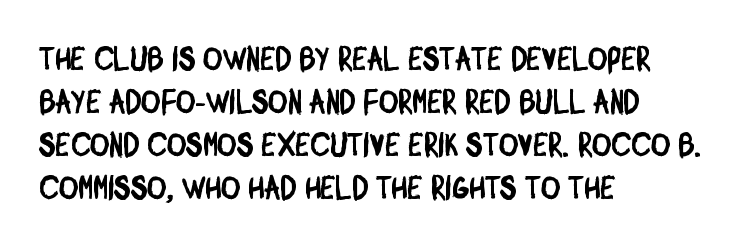
Q: Is the typeface a serif or a sans-serif typeface? A: Sans-serif.
Q: Is the text underlined? A: No.
Q: How is the paragraph aligned? A: Left-aligned.
Q: Is the spacing between letters normal or unusually wide? A: Normal.
Q: Is the spacing between lines tight, normal or loose? A: Normal.
Q: Width (condensed, normal, or wide)? A: Condensed.
Q: Stroke contrast? A: Low.
Q: x-height? A: Large.
Q: Monospaced? A: No.
